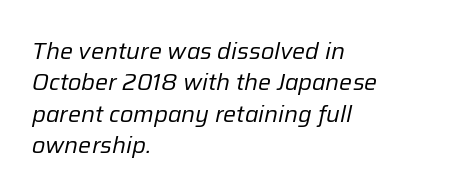
The image shows 23 px text type, italic (leaning right); set left-aligned, normal line spacing (1.36x), normal letter spacing, not underlined.
